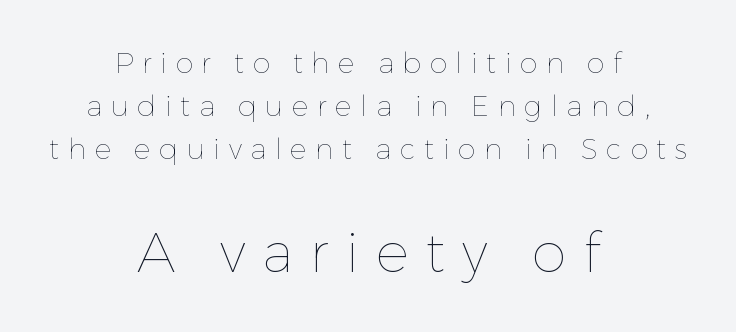
{"italic": "no", "bold": "no", "weight": "thin", "width": "normal", "stroke_contrast": "low", "x_height": "medium", "monospaced": "no", "underline": "no", "align": "center", "line_spacing": "normal", "line_spacing_ratio": 1.54, "letter_spacing": "wide", "letter_spacing_em": 0.31, "larger_block": "second", "size_ratio": 1.96, "glyph_px": 55}
